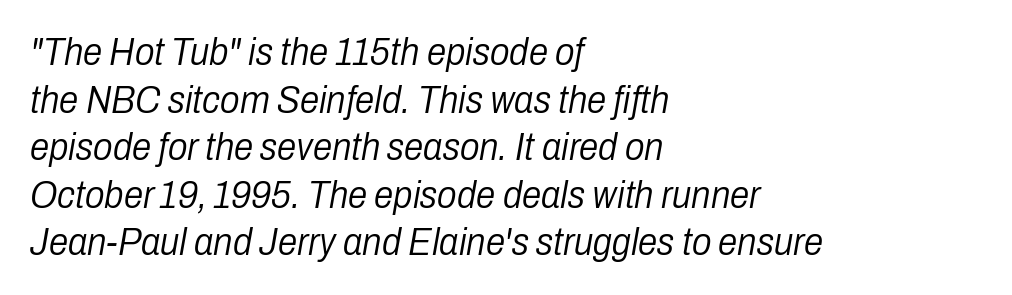
{"italic": "yes", "lean": "right", "slant_degrees": 10, "bold": "no", "weight": "light", "width": "condensed", "stroke_contrast": "low", "x_height": "medium", "monospaced": "no", "underline": "no", "align": "left", "line_spacing_ratio": 1.22, "letter_spacing": "normal", "letter_spacing_em": 0.0, "glyph_px": 39}
